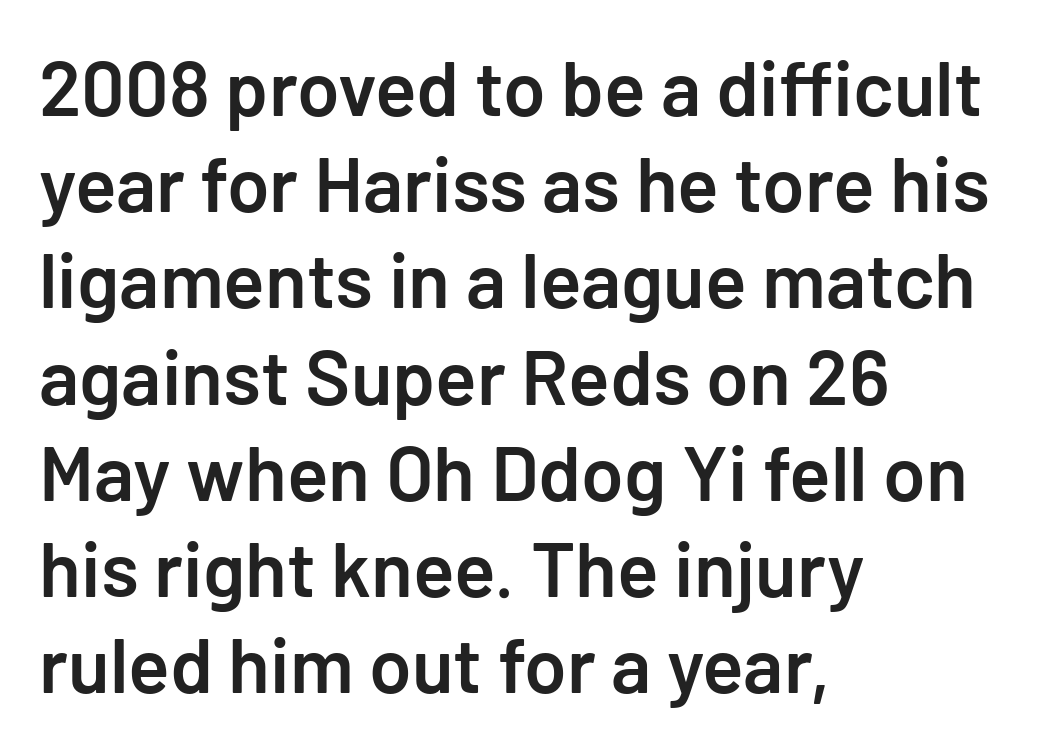
Q: Is the text bold? A: Semi-bold.
Q: Is the text italic (slanted)? A: No, it is upright.
Q: Is the typeface a serif or a sans-serif typeface? A: Sans-serif.
Q: Is the text underlined? A: No.
Q: How is the paragraph aligned? A: Left-aligned.
Q: Is the spacing between letters normal or unusually wide? A: Normal.
Q: Is the spacing between lines tight, normal or loose? A: Normal.
Q: Width (condensed, normal, or wide)? A: Normal.
Q: Stroke contrast? A: Low.
Q: x-height? A: Medium.
